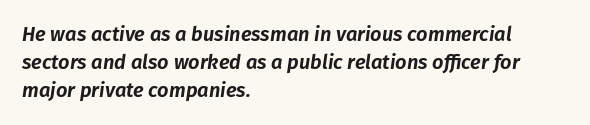
{"italic": "yes", "lean": "right", "slant_degrees": 8, "underline": "no", "align": "left", "line_spacing": "normal", "line_spacing_ratio": 1.4, "letter_spacing": "normal", "letter_spacing_em": 0.0, "glyph_px": 20}
